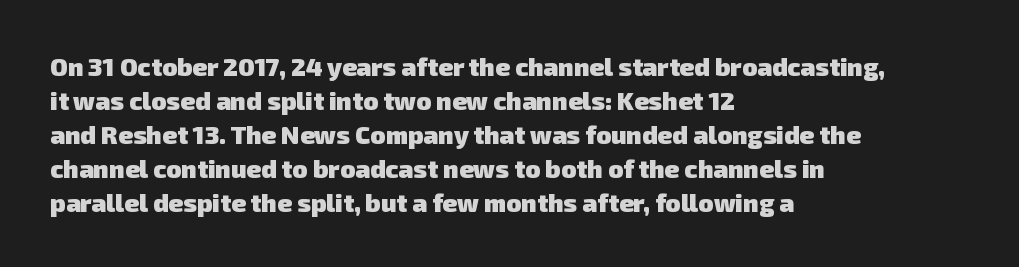
Horizontally, the lines are justified to the leading edge only. You could call the tracking neutral — neither tight nor loose. A bare baseline throughout the passage. Summary of vertical rhythm: regular, with standard interline spacing. The sample has been set heavy, in full bold.
